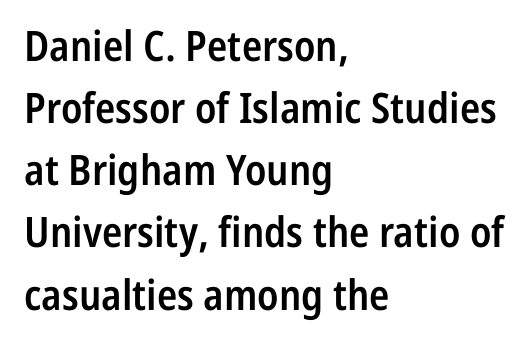
{"serif": "no", "italic": "no", "bold": "semi", "weight": "semibold", "width": "condensed", "stroke_contrast": "low", "x_height": "medium", "monospaced": "no", "underline": "no", "align": "left", "line_spacing": "normal", "line_spacing_ratio": 1.48, "letter_spacing": "normal", "letter_spacing_em": 0.0, "glyph_px": 42}
